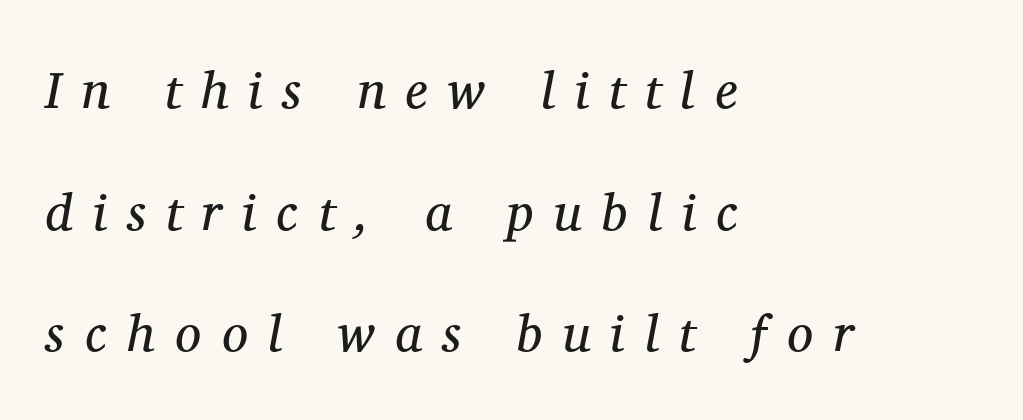
The image shows 52 px regular-weight serif type, italic (leaning right); set left-aligned, loose line spacing (2.34x), unusually wide letter spacing (+0.39 em), not underlined; medium stroke contrast and a medium x-height.
